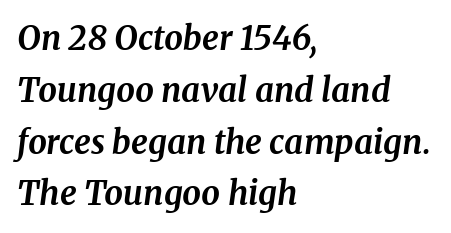
Q: Is the text bold? A: Yes.
Q: Is the text italic (slanted)? A: Yes, it leans right by about 8 degrees.
Q: Is the typeface a serif or a sans-serif typeface? A: Serif.
Q: Is the text underlined? A: No.
Q: How is the paragraph aligned? A: Left-aligned.
Q: Is the spacing between letters normal or unusually wide? A: Normal.
Q: Is the spacing between lines tight, normal or loose? A: Normal.
Q: Width (condensed, normal, or wide)? A: Normal.
Q: Stroke contrast? A: Medium.
Q: x-height? A: Medium.
Q: Monospaced? A: No.
